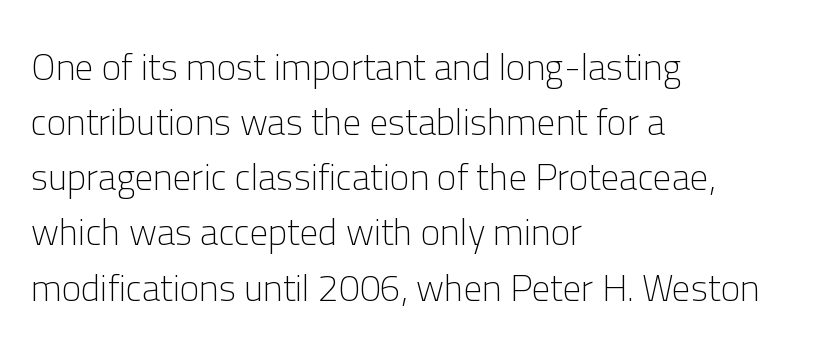
The image shows 37 px light sans-serif type, upright; set left-aligned, normal line spacing (1.49x), normal letter spacing, not underlined; low stroke contrast and a medium x-height.
